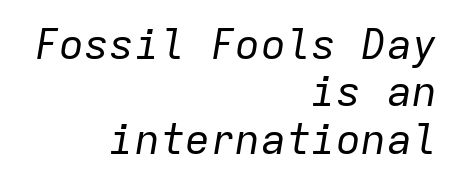
Q: Is the text bold? A: No.
Q: Is the text italic (slanted)? A: Yes, it leans right by about 9 degrees.
Q: Is the text underlined? A: No.
Q: How is the paragraph aligned? A: Right-aligned.
Q: Is the spacing between letters normal or unusually wide? A: Normal.
Q: Is the spacing between lines tight, normal or loose? A: Tight.
Q: Width (condensed, normal, or wide)? A: Normal.
Q: Stroke contrast? A: Low.
Q: x-height? A: Medium.
Q: Monospaced? A: Yes.
